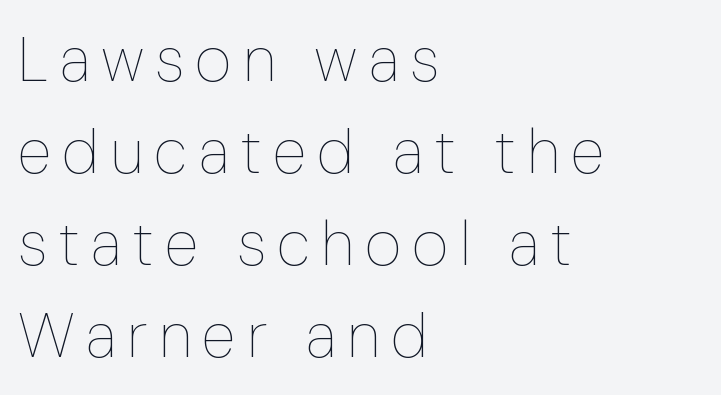
{"italic": "no", "bold": "no", "weight": "thin", "width": "condensed", "stroke_contrast": "low", "x_height": "medium", "monospaced": "no", "underline": "no", "align": "left", "line_spacing": "normal", "line_spacing_ratio": 1.46, "glyph_px": 63}
